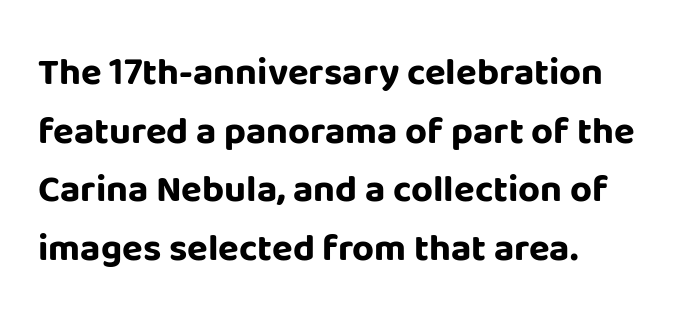
Ascenders rise straight up at ninety degrees. Standard letterfit; no display-style spreading of the glyphs. The face used here is proportionally spaced, like ordinary book or web type. Leading: standard. Short and long lines alike share a common starting point at left.
